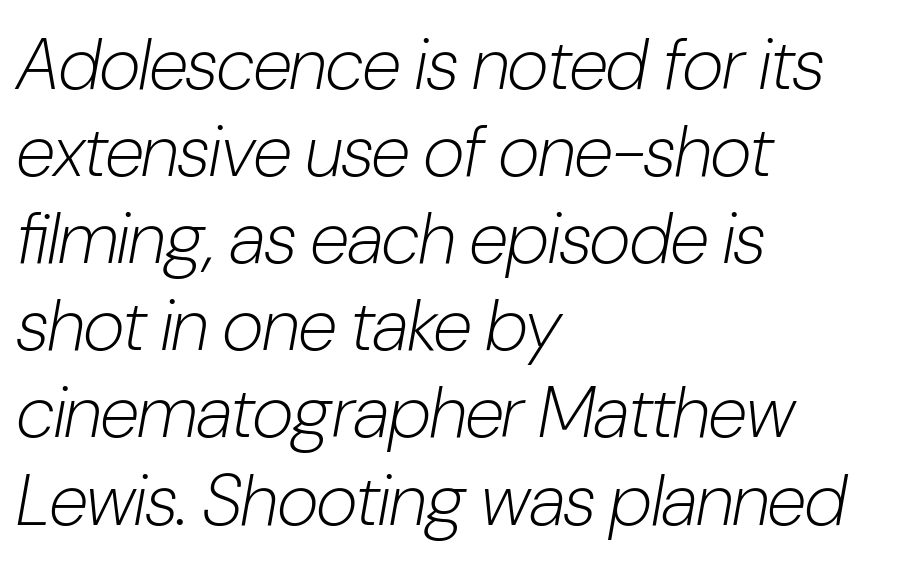
{"italic": "yes", "lean": "right", "slant_degrees": 10, "bold": "no", "weight": "light", "width": "condensed", "stroke_contrast": "low", "x_height": "medium", "monospaced": "no", "underline": "no", "align": "left", "line_spacing_ratio": 1.21, "letter_spacing": "normal", "letter_spacing_em": 0.0, "glyph_px": 72}
